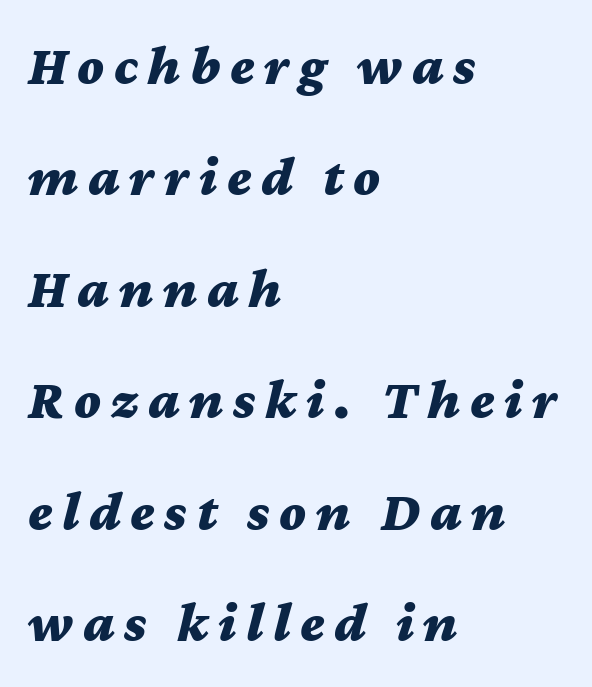
{"italic": "yes", "lean": "right", "slant_degrees": 12, "bold": "yes", "weight": "bold", "width": "wide", "stroke_contrast": "medium", "x_height": "medium", "monospaced": "no", "underline": "no", "align": "left", "line_spacing": "loose", "line_spacing_ratio": 1.99, "glyph_px": 56}
